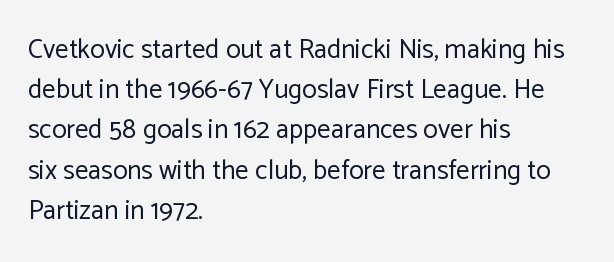
The paragraph shown leans on its left margin. Has an underline been added? It has not. The font's upright variant was chosen for this text. The cut favours lightness, reaching ordinary text weight at its darkest.
